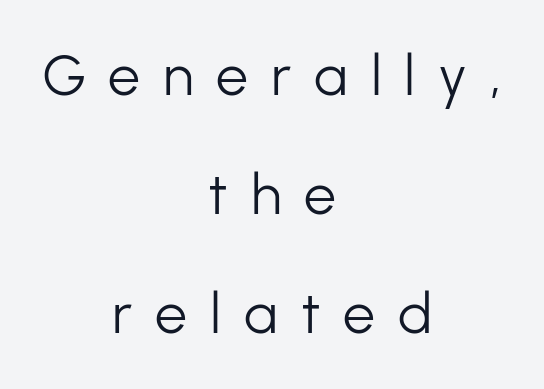
Between one letter and the next there's a generous, obvious gap. In terms of letterform style, serifs are entirely absent. The specimen omits any rule beneath the text block's lines. The lines are quadded center. Interline gaps are noticeably wide in this sample. The letters advance in unequal steps, a hallmark of proportional type.
